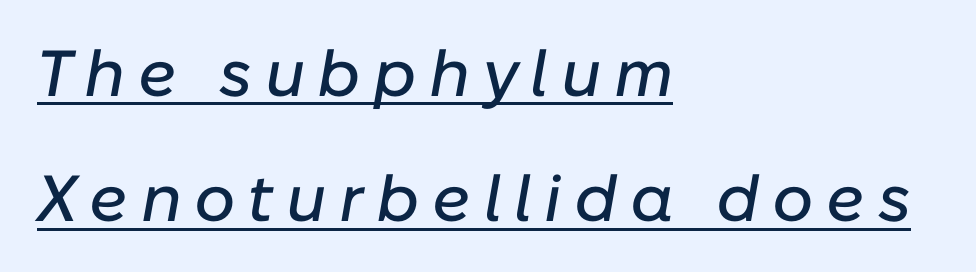
{"italic": "yes", "lean": "right", "slant_degrees": 10, "width": "normal", "stroke_contrast": "low", "x_height": "medium", "monospaced": "no", "underline": "yes", "align": "left", "line_spacing": "loose", "line_spacing_ratio": 1.93, "glyph_px": 65}
